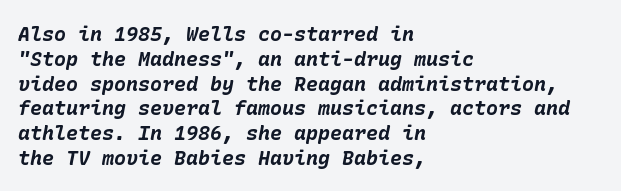
Inter-character spacing is left at the font's built-in metrics. The typesetting leans heavy: a genuine bold. The whole block is typeset with a tilt. Unmarked baselines from the first word to the last.
